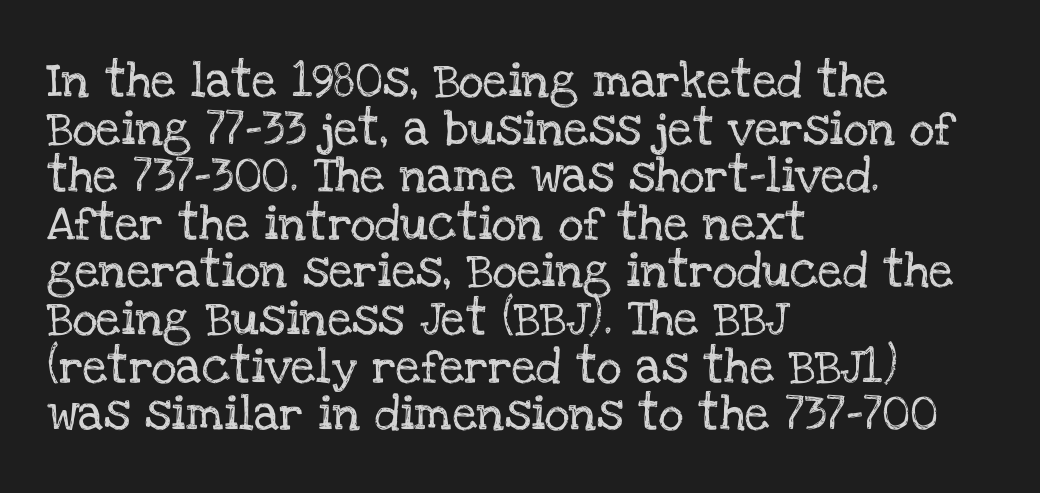
Q: Is the text italic (slanted)? A: No, it is upright.
Q: Is the typeface a serif or a sans-serif typeface? A: Serif.
Q: Is the text underlined? A: No.
Q: How is the paragraph aligned? A: Left-aligned.
Q: Is the spacing between letters normal or unusually wide? A: Normal.
Q: Is the spacing between lines tight, normal or loose? A: Normal.
Q: Width (condensed, normal, or wide)? A: Normal.
Q: Stroke contrast? A: Low.
Q: x-height? A: Large.
Q: Monospaced? A: No.
